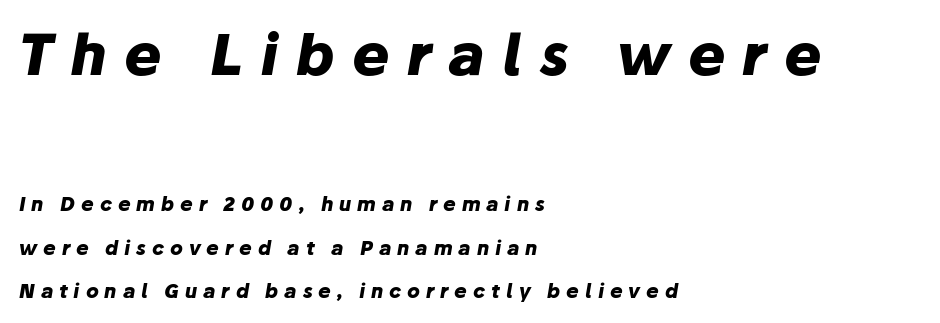
{"italic": "yes", "lean": "right", "slant_degrees": 10, "bold": "yes", "weight": "heavy", "width": "normal", "stroke_contrast": "low", "x_height": "medium", "monospaced": "no", "underline": "no", "align": "left", "line_spacing": "loose", "line_spacing_ratio": 2.29, "letter_spacing": "wide", "letter_spacing_em": 0.31, "larger_block": "first", "size_ratio": 2.95, "glyph_px": 56}
